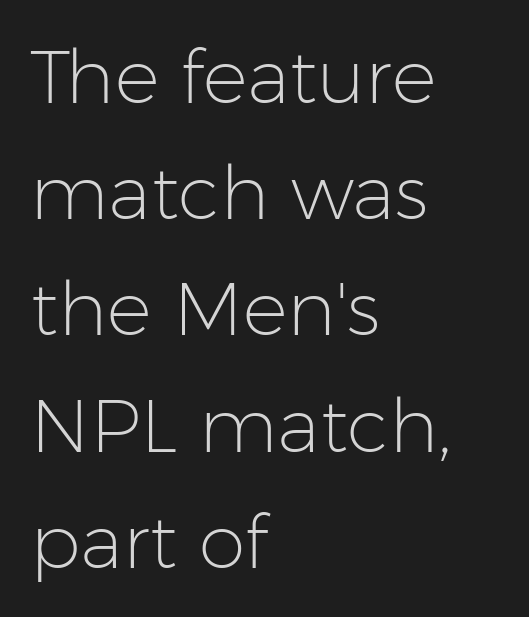
A typesetter would mark this as roman, not italic. Character widths vary here, with narrow letters taking less room than wide ones. Nothing sits at the stroke ends, so this counts as sans-serif. Quick note: underline off. Casual observation: everything's shoved over to the left. Leading: standard.
